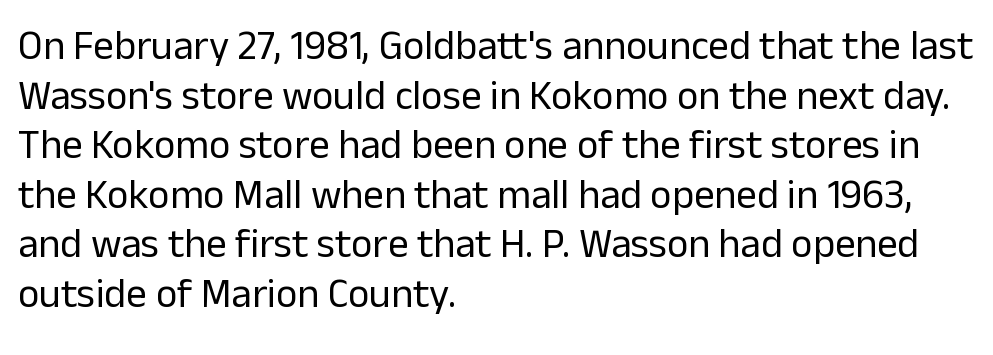
Tall strokes in this sample are plumb rather than angled. Are there feet on the stems? There aren't — it's a sans. The strokes are not fattened; the text isn't bold. The strip under each line holds only bare page. Observe the ordinary spacing: letters are neighbours, not strangers. The face used here is proportionally spaced, like ordinary book or web type.
